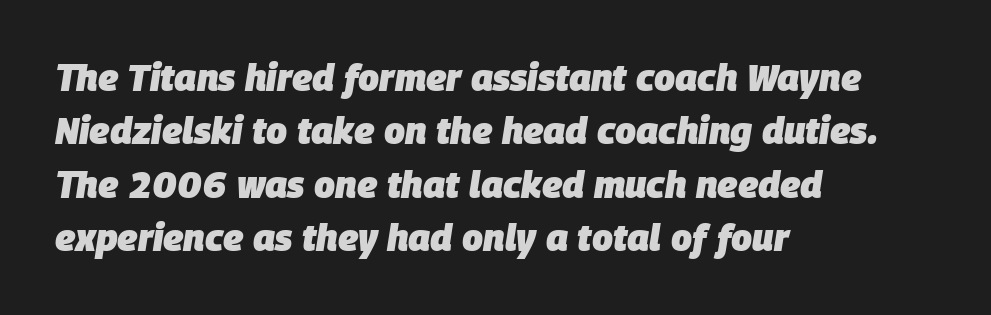
{"italic": "yes", "lean": "right", "slant_degrees": 9, "bold": "yes", "weight": "heavy", "width": "normal", "stroke_contrast": "low", "x_height": "large", "monospaced": "no", "underline": "no", "align": "left", "line_spacing": "normal", "line_spacing_ratio": 1.44, "letter_spacing": "normal", "letter_spacing_em": 0.0, "glyph_px": 37}
